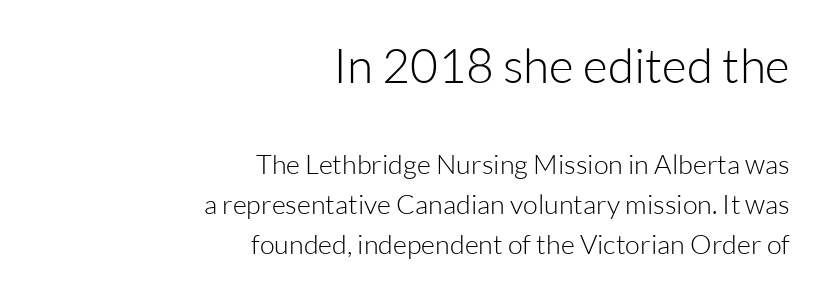
The image shows 48 px light sans-serif type, upright; set right-aligned, normal line spacing (1.48x), normal letter spacing, not underlined; the first (top) block is 1.78x larger; low stroke contrast and a medium x-height.
